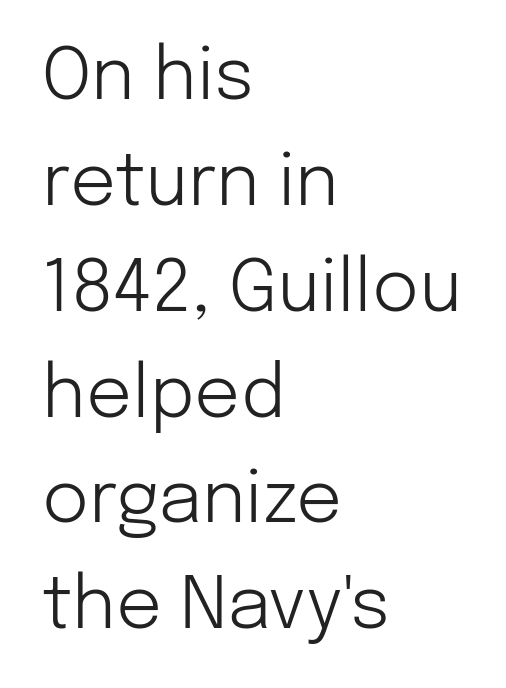
Stems and bowls with no extra thickness — not bold. Caption: multi-line text, flush left, ragged right. To sum up the face: it is a sans, with no serifs. The letters sit at their default tracking, neither squeezed nor spread. One glance says typical: line gaps are just what's usual. Underline: absent.
